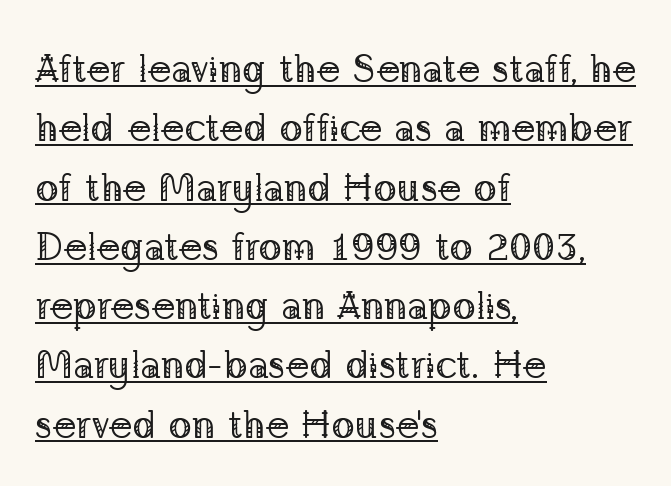
It's the straight-up-and-down kind of type. The passage shown is typed in a proportional face where columns would drift. Letter spacing: default. One glance says typical: line gaps are just what's usual.
